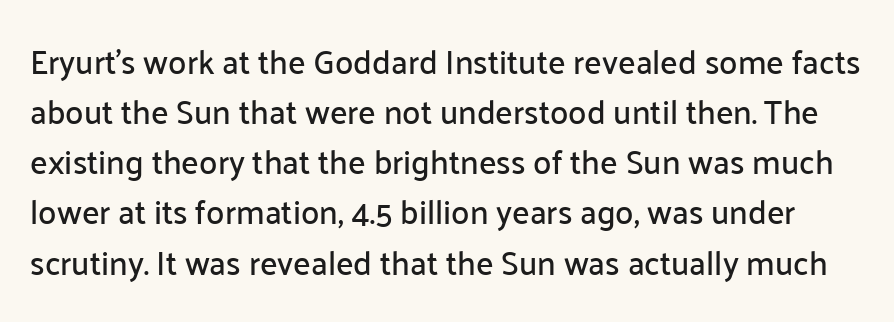
Q: Is the text italic (slanted)? A: No, it is upright.
Q: Is the typeface a serif or a sans-serif typeface? A: Sans-serif.
Q: Is the text underlined? A: No.
Q: Is the spacing between letters normal or unusually wide? A: Normal.
Q: Is the spacing between lines tight, normal or loose? A: Normal.
Q: Width (condensed, normal, or wide)? A: Normal.
Q: Stroke contrast? A: Low.
Q: x-height? A: Medium.
Q: Monospaced? A: No.
